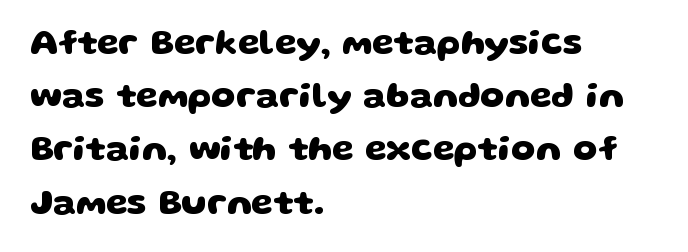
You could not count columns in this text — the font is proportionally spaced. Here the glyphs are tracked normally, forming tight word shapes. The glyphs in this specimen are sans serif. Look at the stroke-to-counter ratio: heavy, a bold. All the whitespace from short lines collects on the right.
